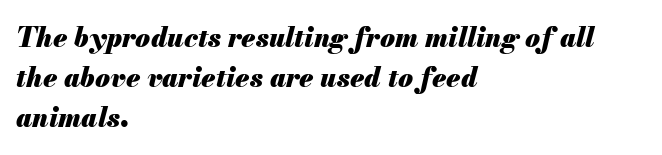
The image shows 27 px bold type, italic (leaning right); set left-aligned, normal line spacing (1.49x), normal letter spacing, not underlined.
